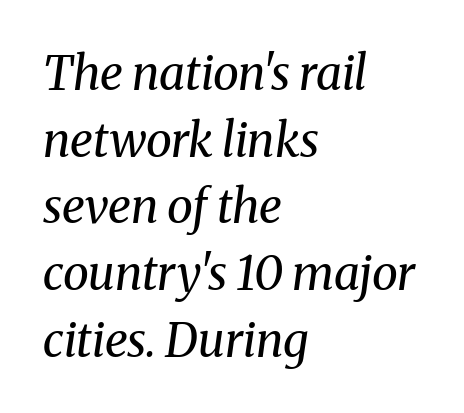
Q: Is the text bold? A: No.
Q: Is the text italic (slanted)? A: Yes, it leans right by about 8 degrees.
Q: Is the typeface a serif or a sans-serif typeface? A: Serif.
Q: Is the text underlined? A: No.
Q: How is the paragraph aligned? A: Left-aligned.
Q: Is the spacing between letters normal or unusually wide? A: Normal.
Q: Is the spacing between lines tight, normal or loose? A: Normal.
Q: Width (condensed, normal, or wide)? A: Normal.
Q: Stroke contrast? A: Medium.
Q: x-height? A: Medium.
Q: Monospaced? A: No.
